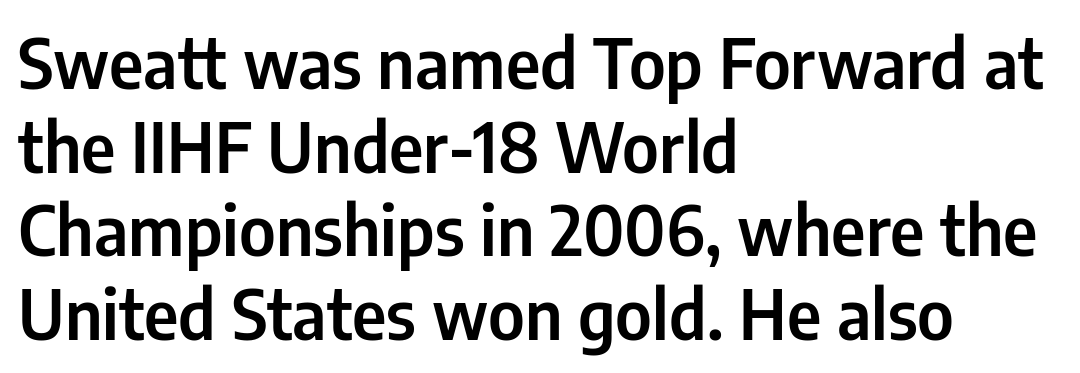
{"serif": "no", "italic": "no", "width": "condensed", "stroke_contrast": "low", "x_height": "medium", "monospaced": "no", "underline": "no", "align": "left", "line_spacing_ratio": 1.23, "letter_spacing": "normal", "letter_spacing_em": 0.0, "glyph_px": 68}
